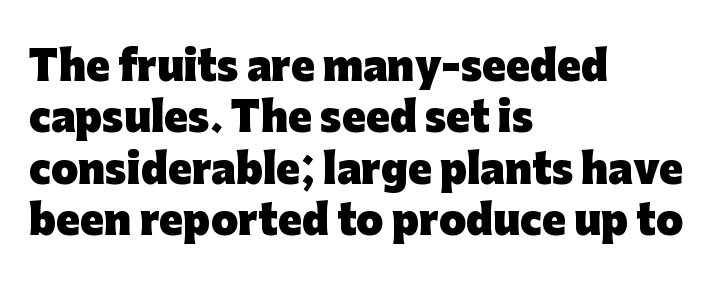
The image shows 39 px heavy sans-serif type, upright; set left-aligned, normal line spacing (1.32x), normal letter spacing, not underlined; low stroke contrast and a medium x-height.
